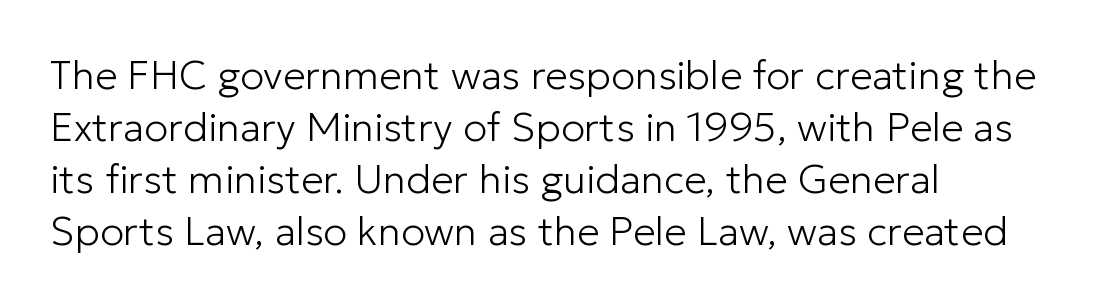
The image shows 40 px light sans-serif type, upright; set left-aligned, normal line spacing (1.3x), normal letter spacing, not underlined; low stroke contrast and a medium x-height.
